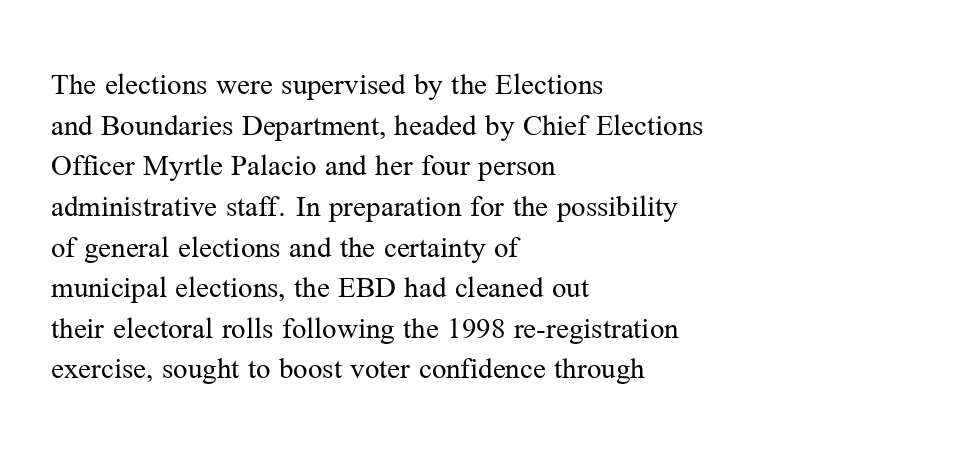
Q: Is the text bold? A: No.
Q: Is the text italic (slanted)? A: No, it is upright.
Q: Is the typeface a serif or a sans-serif typeface? A: Serif.
Q: Is the text underlined? A: No.
Q: How is the paragraph aligned? A: Left-aligned.
Q: Is the spacing between letters normal or unusually wide? A: Normal.
Q: Is the spacing between lines tight, normal or loose? A: Normal.
Q: Width (condensed, normal, or wide)? A: Normal.
Q: Stroke contrast? A: Medium.
Q: x-height? A: Medium.
Q: Monospaced? A: No.
